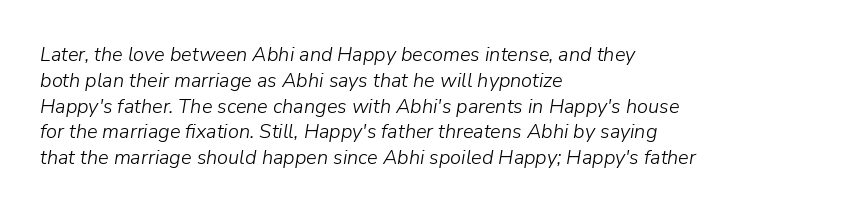
Q: Is the text bold? A: No.
Q: Is the text italic (slanted)? A: Yes, it leans right by about 9 degrees.
Q: Is the text underlined? A: No.
Q: How is the paragraph aligned? A: Left-aligned.
Q: Is the spacing between letters normal or unusually wide? A: Normal.
Q: Is the spacing between lines tight, normal or loose? A: Normal.
